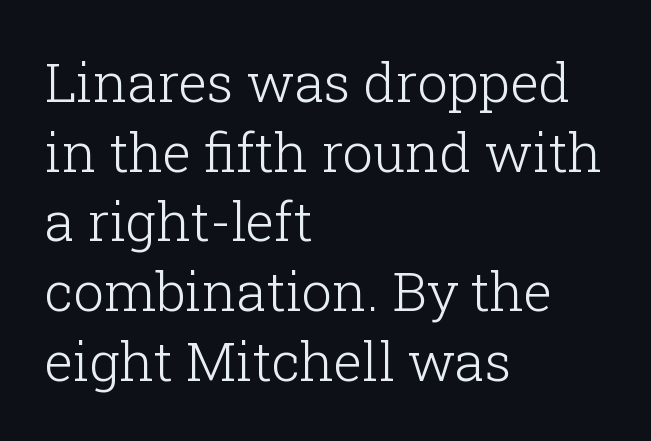
The image shows 54 px light serif type, upright; set left-aligned, normal line spacing (1.29x), normal letter spacing, not underlined; low stroke contrast and a medium x-height.
